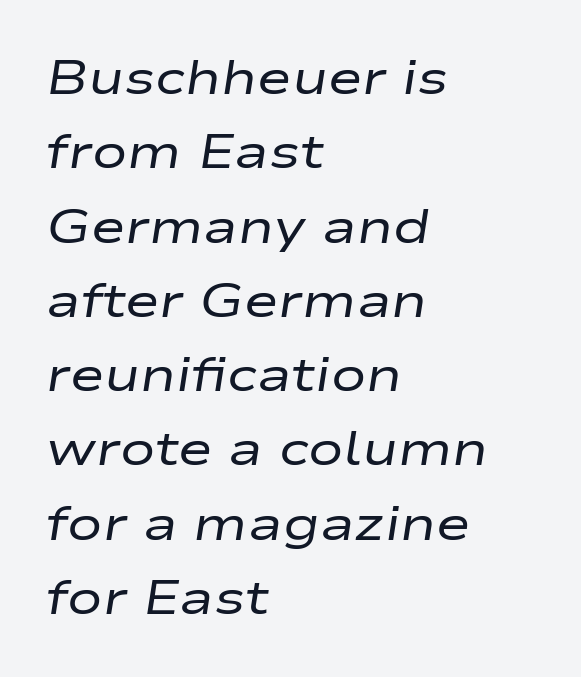
The image shows 47 px regular-weight, wide type, italic (leaning right); set left-aligned, normal line spacing (1.58x), normal letter spacing, not underlined; low stroke contrast and a medium x-height.
